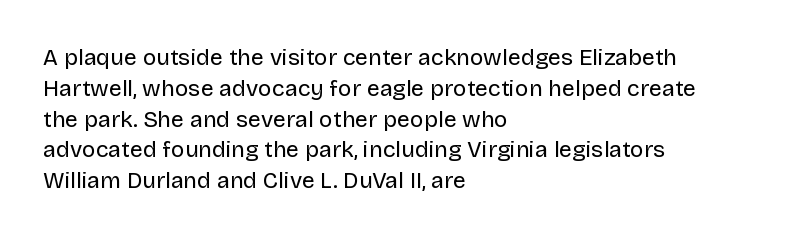
Q: Is the text bold? A: No.
Q: Is the text italic (slanted)? A: No, it is upright.
Q: Is the text underlined? A: No.
Q: How is the paragraph aligned? A: Left-aligned.
Q: Is the spacing between letters normal or unusually wide? A: Normal.
Q: Is the spacing between lines tight, normal or loose? A: Normal.
